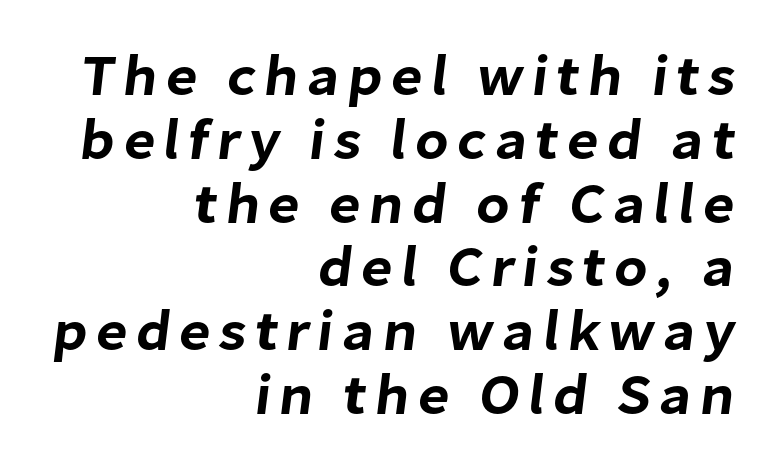
The image shows 58 px sans-serif type; set right-aligned, tight line spacing (1.1x), not underlined; low stroke contrast and a medium x-height.
